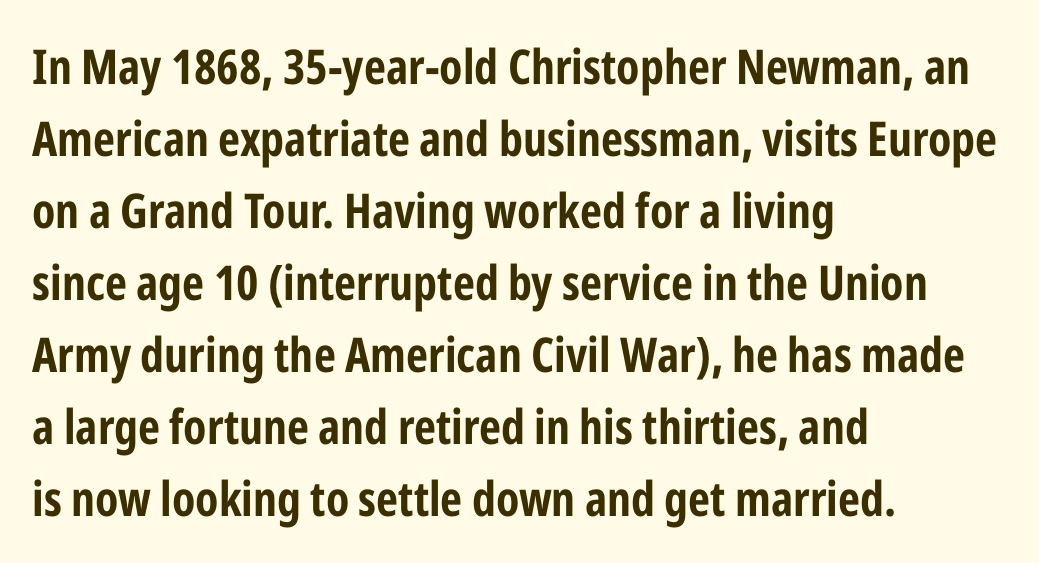
The image shows 48 px bold, condensed sans-serif type, upright; set left-aligned, normal line spacing (1.5x), normal letter spacing, not underlined; low stroke contrast and a medium x-height.
